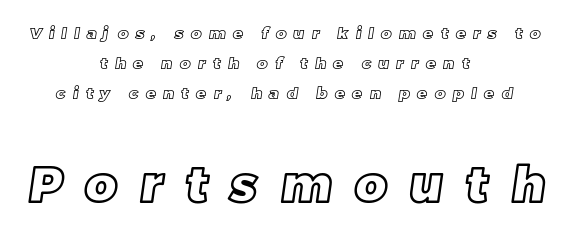
The image shows 49 px text type; set centered, line spacing 1.89x, unusually wide letter spacing (+0.47 em), not underlined; the second (bottom) block is 3.06x larger; a large x-height.
